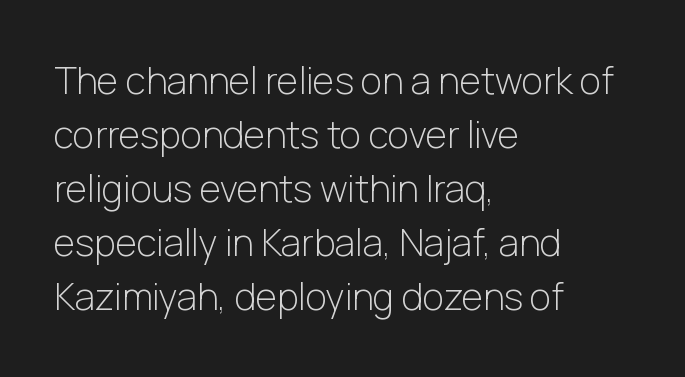
The image shows 37 px light sans-serif type, upright; set left-aligned, normal line spacing (1.46x), normal letter spacing, not underlined; low stroke contrast and a medium x-height.
